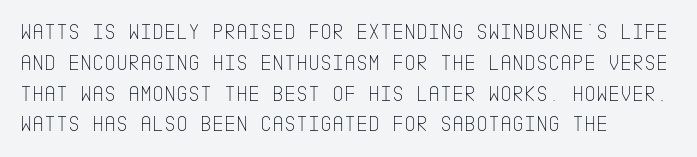
Q: Is the text bold? A: No.
Q: Is the text italic (slanted)? A: No, it is upright.
Q: Is the text underlined? A: No.
Q: How is the paragraph aligned? A: Left-aligned.
Q: Is the spacing between letters normal or unusually wide? A: Normal.
Q: Is the spacing between lines tight, normal or loose? A: Normal.
